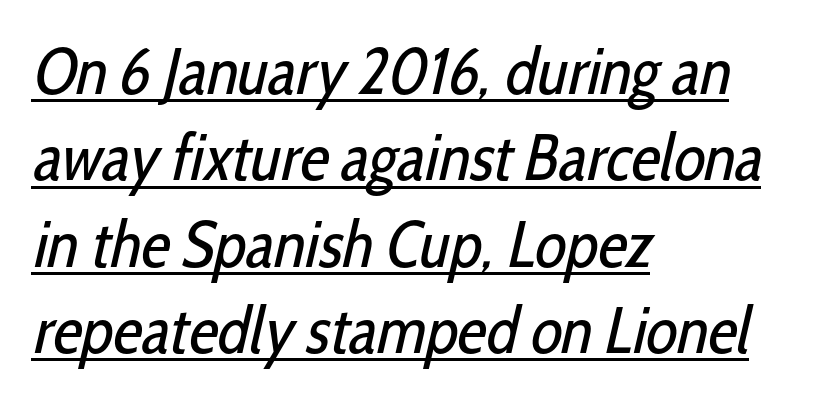
{"serif": "no", "bold": "no", "weight": "regular", "width": "condensed", "stroke_contrast": "low", "x_height": "medium", "monospaced": "no", "underline": "yes", "align": "left", "line_spacing": "normal", "line_spacing_ratio": 1.33, "letter_spacing": "normal", "letter_spacing_em": 0.0, "glyph_px": 65}
